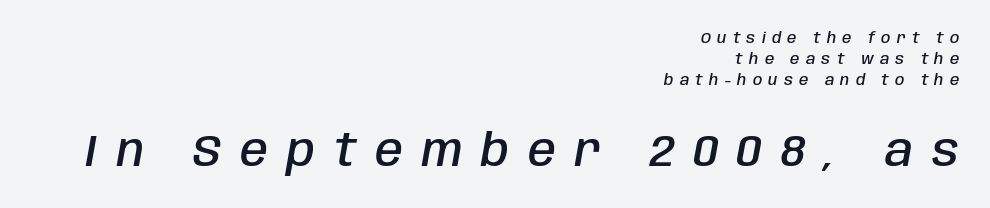
These words are printed semibold, heavier than regular yet not bold. The lines sit at an ordinary, default distance from one another. In this sample the second text group is rendered at the bigger scale. Compared with a flush-left layout, this one pins lines to the opposite, right side.
